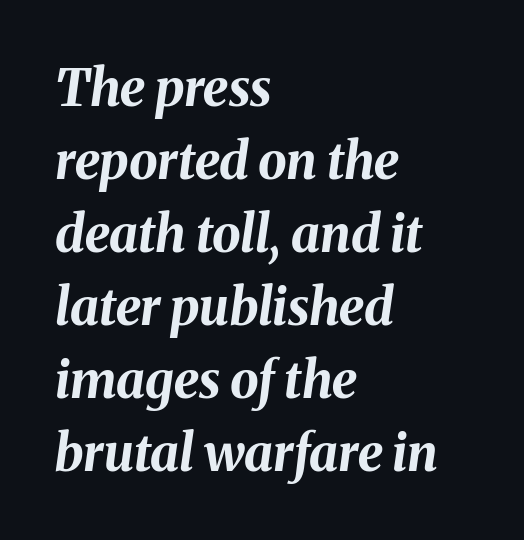
The image shows 51 px bold type, italic (leaning right); set left-aligned, normal line spacing (1.43x), normal letter spacing, not underlined; medium stroke contrast and a medium x-height.
